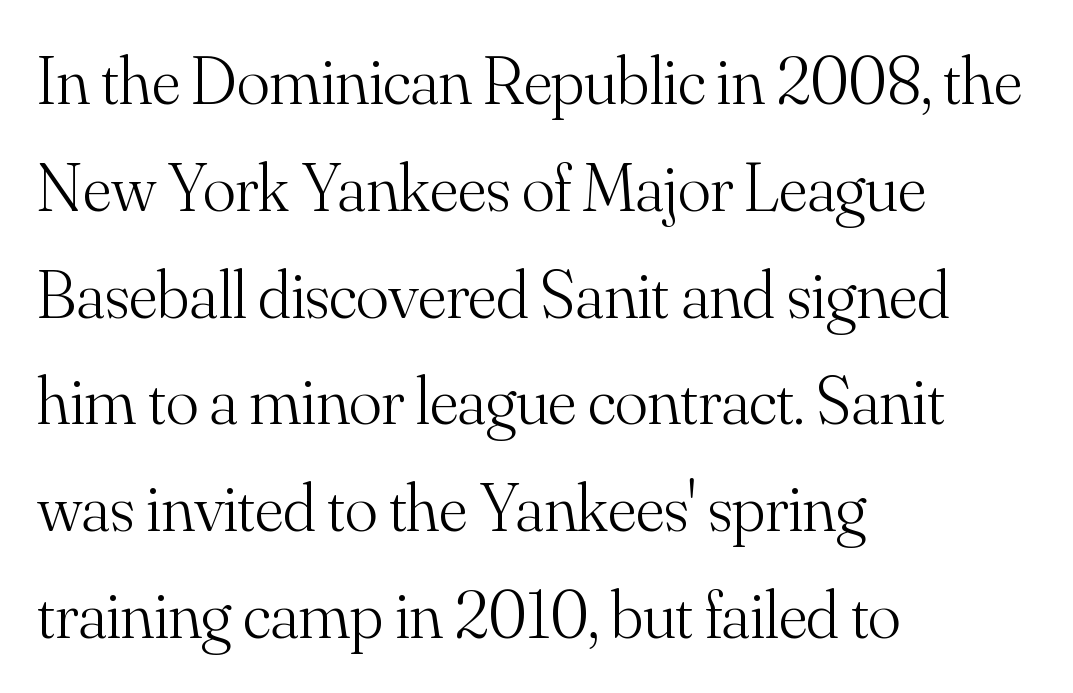
The image shows 68 px light serif type, upright; set left-aligned, normal line spacing (1.57x), normal letter spacing, not underlined; medium stroke contrast and a small x-height.
